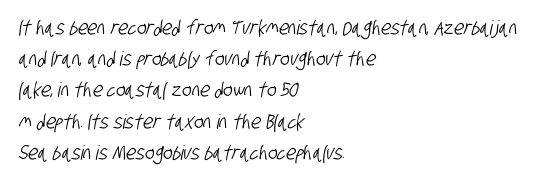
Q: Is the text underlined? A: No.
Q: How is the paragraph aligned? A: Left-aligned.
Q: Is the spacing between letters normal or unusually wide? A: Normal.
Q: Is the spacing between lines tight, normal or loose? A: Normal.
